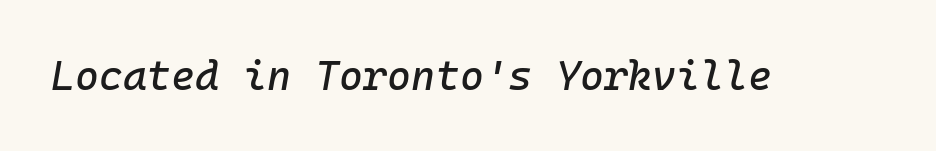
{"italic": "yes", "lean": "right", "slant_degrees": 10, "width": "normal", "stroke_contrast": "low", "x_height": "medium", "monospaced": "yes", "underline": "no", "letter_spacing": "normal", "letter_spacing_em": 0.0, "glyph_px": 41}
